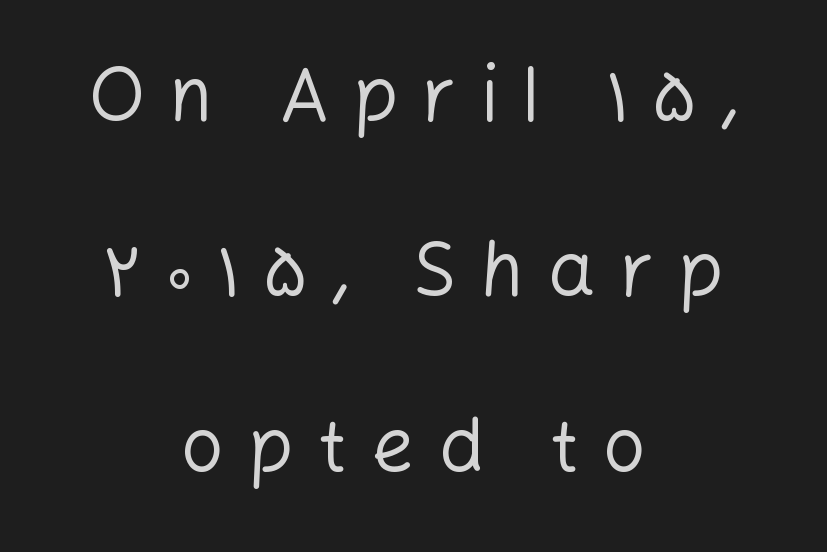
The image shows 75 px regular-weight sans-serif type, upright; set centered, loose line spacing (2.34x), unusually wide letter spacing (+0.32 em), not underlined; low stroke contrast and a medium x-height.
